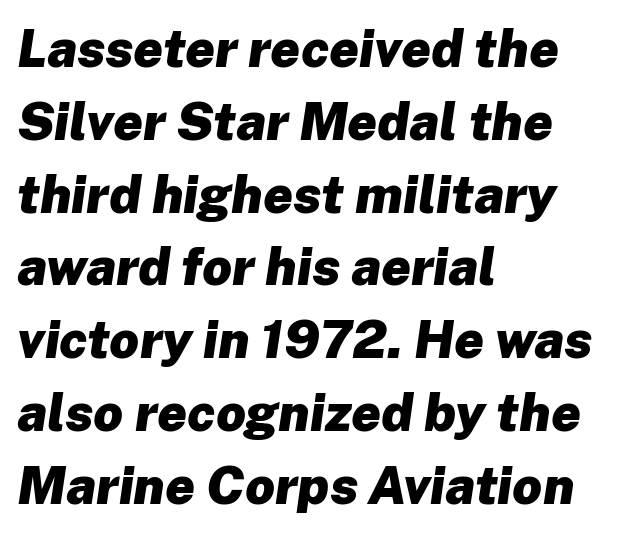
Q: Is the text bold? A: Yes.
Q: Is the text italic (slanted)? A: Yes, it leans right by about 8 degrees.
Q: Is the text underlined? A: No.
Q: How is the paragraph aligned? A: Left-aligned.
Q: Is the spacing between letters normal or unusually wide? A: Normal.
Q: Is the spacing between lines tight, normal or loose? A: Normal.
Q: Width (condensed, normal, or wide)? A: Normal.
Q: Stroke contrast? A: Low.
Q: x-height? A: Medium.
Q: Monospaced? A: No.
